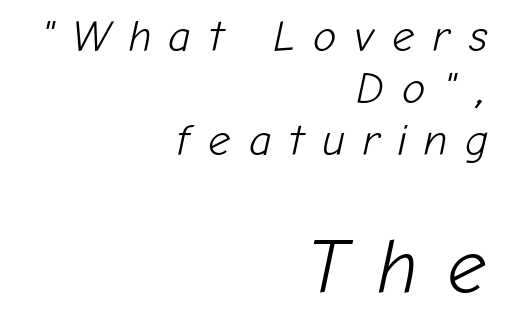
The image shows 77 px light type, italic (leaning right); set right-aligned, line spacing 1.18x, unusually wide letter spacing (+0.4 em), not underlined; the second (bottom) block is 1.75x larger; low stroke contrast and a medium x-height.
